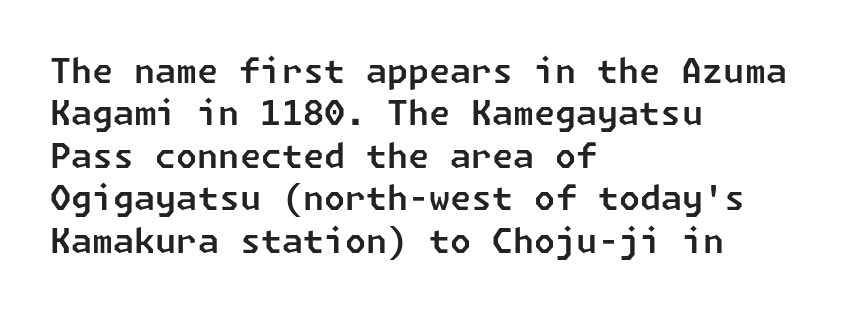
{"serif": "no", "width": "normal", "stroke_contrast": "low", "x_height": "medium", "underline": "no", "align": "left", "line_spacing": "normal", "line_spacing_ratio": 1.25, "letter_spacing": "normal", "letter_spacing_em": 0.0, "glyph_px": 34}
